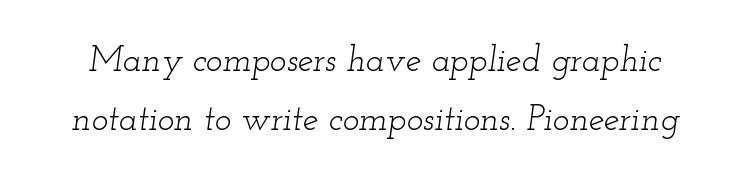
Q: Is the text bold? A: No.
Q: Is the text italic (slanted)? A: Yes, it leans right by about 12 degrees.
Q: Is the typeface a serif or a sans-serif typeface? A: Serif.
Q: Is the text underlined? A: No.
Q: Is the spacing between letters normal or unusually wide? A: Normal.
Q: Is the spacing between lines tight, normal or loose? A: Normal.
Q: Width (condensed, normal, or wide)? A: Wide.
Q: Stroke contrast? A: Low.
Q: x-height? A: Small.
Q: Monospaced? A: No.
